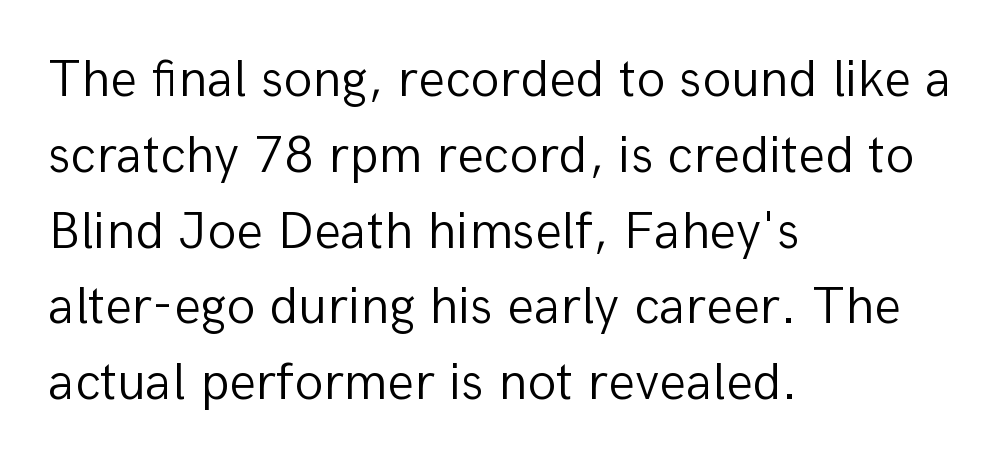
The image shows 53 px light sans-serif type, upright; set left-aligned, normal line spacing (1.43x), normal letter spacing, not underlined; low stroke contrast and a medium x-height.
